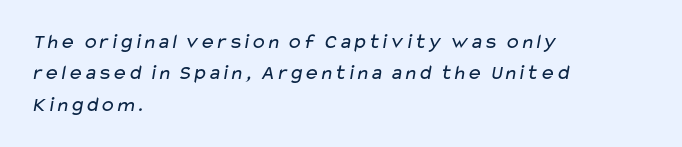
{"bold": "no", "underline": "no", "align": "left", "line_spacing": "normal", "line_spacing_ratio": 1.49, "letter_spacing": "normal", "letter_spacing_em": 0.0, "glyph_px": 21}
